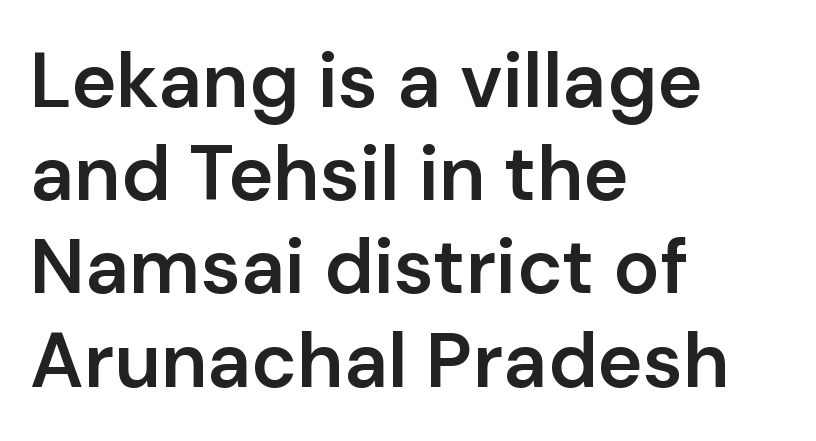
The image shows 77 px semibold sans-serif type, upright; set left-aligned, line spacing 1.21x, normal letter spacing, not underlined; low stroke contrast and a medium x-height.
